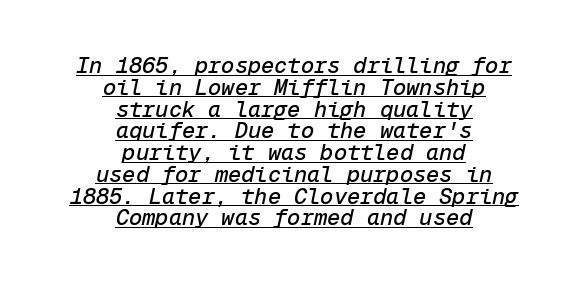
The image shows 22 px text type, italic (leaning right); set centered, tight line spacing (0.99x), normal letter spacing, underlined.
